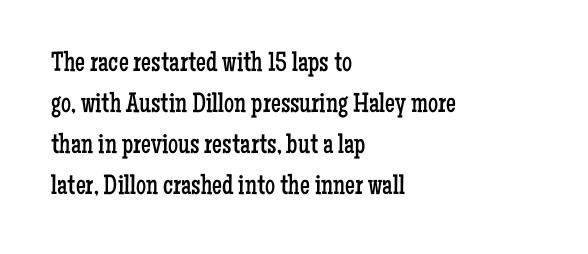
The image shows 28 px regular-weight, condensed serif type, upright; set left-aligned, normal line spacing (1.46x), normal letter spacing, not underlined; low stroke contrast and a medium x-height.
